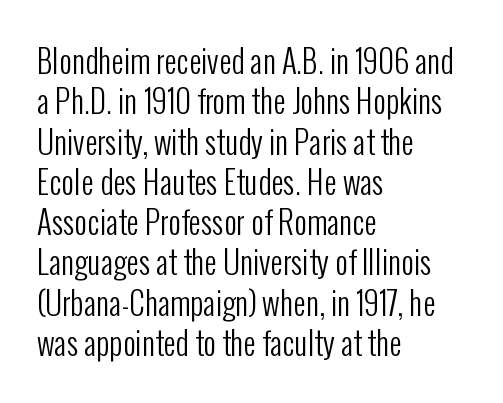
Casual observation: everything's shoved over to the left. Is the stroke heavy? The answer is a plain regular-or-lighter. Tall strokes in this sample are plumb rather than angled. Does the leading feel generous? No, just average. Is this a fixed-width face? No — the glyphs have proportional, varying widths.
